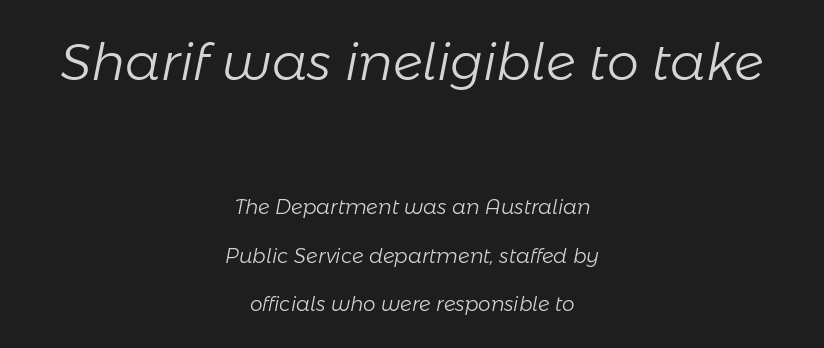
Q: Is the text bold? A: No.
Q: Is the text italic (slanted)? A: Yes, it leans right by about 11 degrees.
Q: Is the text underlined? A: No.
Q: How is the paragraph aligned? A: Centered.
Q: Is the spacing between letters normal or unusually wide? A: Normal.
Q: Is the spacing between lines tight, normal or loose? A: Loose.
Q: Which block of text is set in a larger size, the first (top) or the second (bottom)? A: The first (top) one.
Q: Width (condensed, normal, or wide)? A: Normal.
Q: Stroke contrast? A: Low.
Q: x-height? A: Medium.
Q: Monospaced? A: No.
